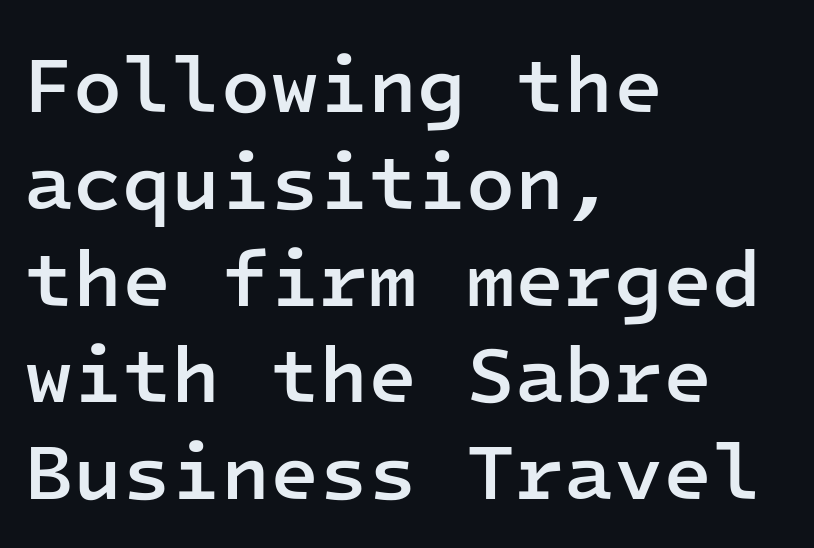
Compared with a centered layout, this one pins lines to the left instead. In terms of weight, the rendering is demibold, just under bold. Monospaced: the letters line up in strict vertical columns. Decoration check: the copy has no underline.
